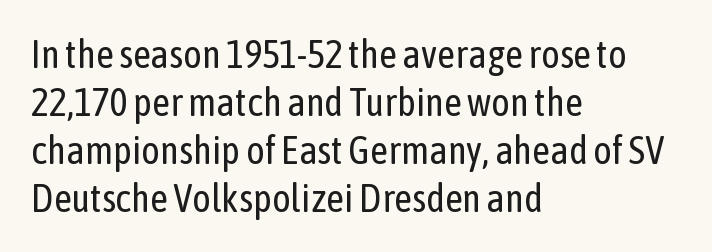
The type is set solid horizontally, with unmodified tracking. A classic flush-left, rag-right setting is used for this passage. The rendering uses natural spacing where letterforms have individual widths. The weight would be labelled regular, book, light, or lighter still. The characters display no serif detailing; their extremities are plain.
